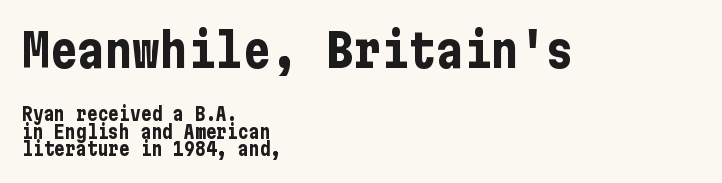
Q: Is the text bold? A: Yes.
Q: Is the text italic (slanted)? A: No, it is upright.
Q: Is the typeface a serif or a sans-serif typeface? A: Sans-serif.
Q: Is the text underlined? A: No.
Q: How is the paragraph aligned? A: Left-aligned.
Q: Is the spacing between letters normal or unusually wide? A: Normal.
Q: Is the spacing between lines tight, normal or loose? A: Tight.
Q: Which block of text is set in a larger size, the first (top) or the second (bottom)? A: The first (top) one.
Q: Width (condensed, normal, or wide)? A: Condensed.
Q: Stroke contrast? A: Low.
Q: x-height? A: Medium.
